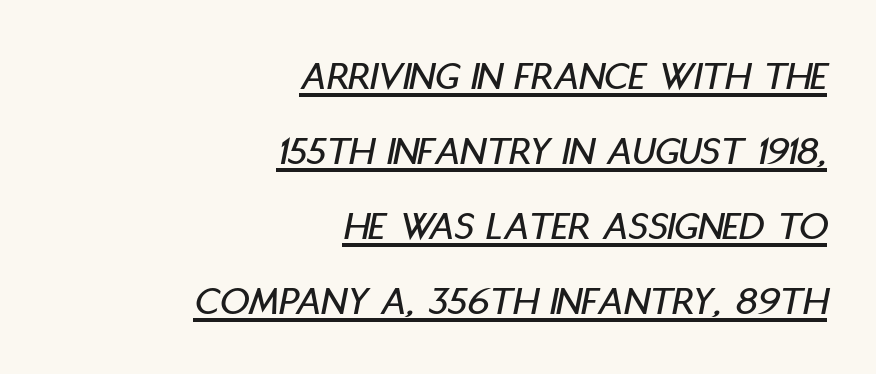
The image shows 41 px condensed type, italic (leaning right); set right-aligned, line spacing 1.83x, normal letter spacing, underlined; low stroke contrast and a large x-height.
